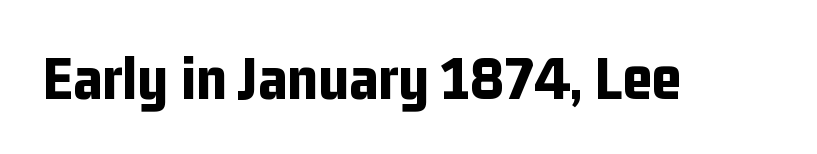
{"serif": "no", "italic": "no", "bold": "yes", "weight": "bold", "width": "condensed", "stroke_contrast": "low", "x_height": "medium", "monospaced": "no", "underline": "no", "letter_spacing": "normal", "letter_spacing_em": 0.0, "glyph_px": 64}
